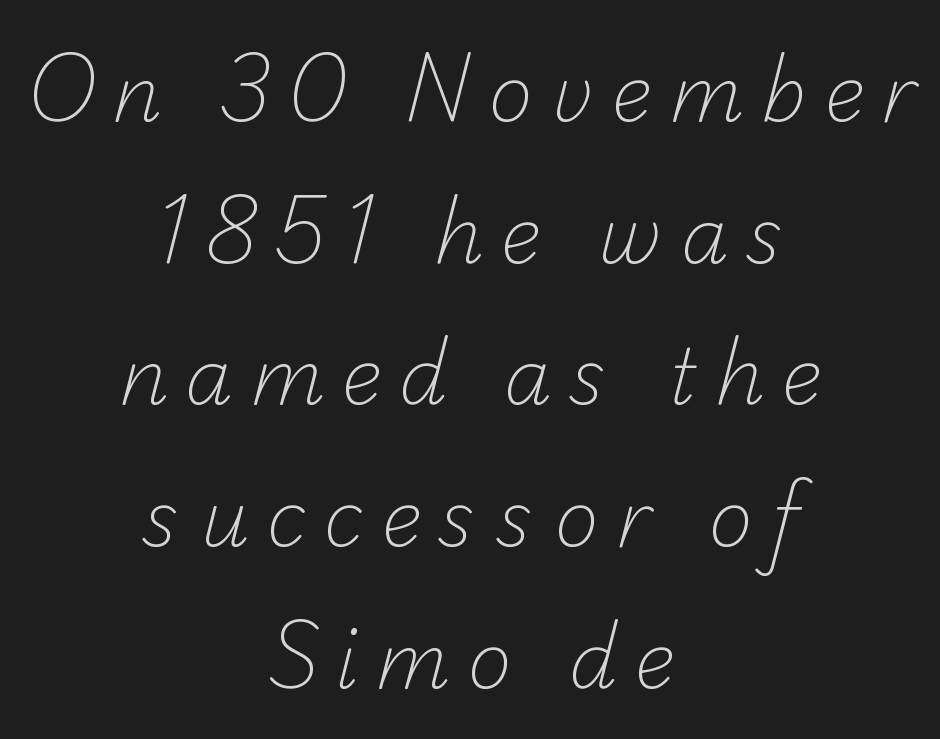
{"serif": "no", "bold": "no", "weight": "light", "width": "normal", "stroke_contrast": "low", "x_height": "small", "monospaced": "no", "underline": "no", "align": "center", "line_spacing_ratio": 1.84, "letter_spacing": "wide", "letter_spacing_em": 0.22, "glyph_px": 77}
